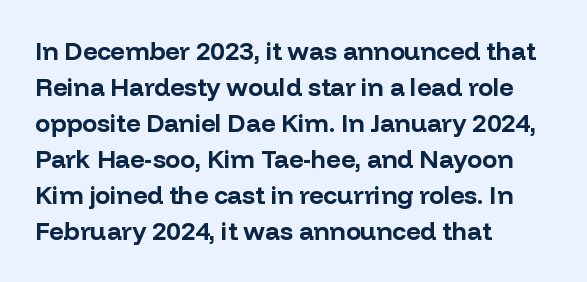
{"italic": "no", "bold": "yes", "underline": "no", "align": "left", "line_spacing": "normal", "line_spacing_ratio": 1.44, "letter_spacing": "normal", "letter_spacing_em": 0.0, "glyph_px": 25}
